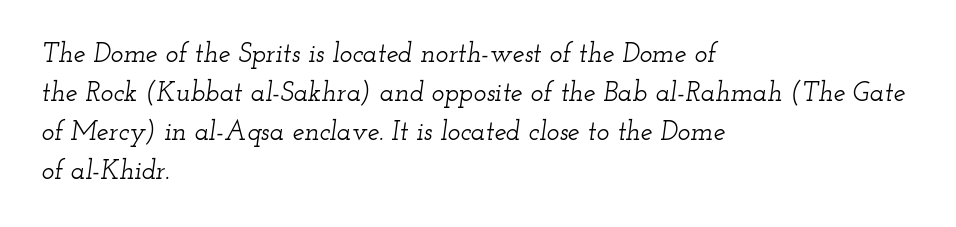
What's the leading like? Ordinary, nothing unusual. Short and long lines alike share a common starting point at left. If you drew a line through each stem, it would be angled. Look at the tracking — it's just the regular setting, nothing added.
